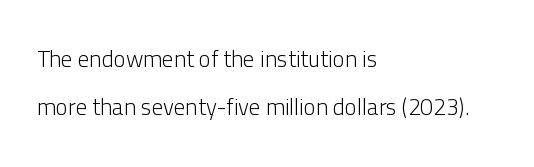
The image shows 23 px text type, upright; set left-aligned, loose line spacing (2.09x), normal letter spacing, not underlined.
